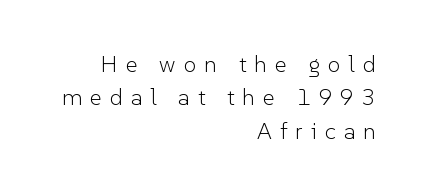
Q: Is the text bold? A: No.
Q: Is the text italic (slanted)? A: No, it is upright.
Q: Is the text underlined? A: No.
Q: How is the paragraph aligned? A: Right-aligned.
Q: Is the spacing between letters normal or unusually wide? A: Unusually wide.
Q: Is the spacing between lines tight, normal or loose? A: Normal.
